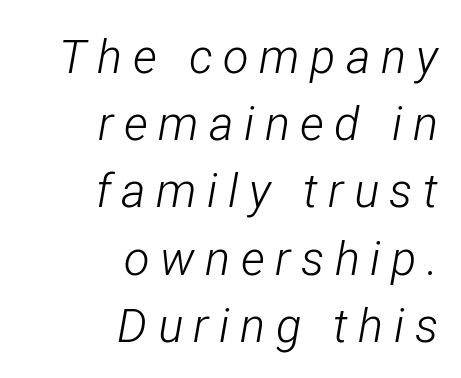
The image shows 47 px light, condensed type, italic (leaning right); set right-aligned, normal line spacing (1.43x), unusually wide letter spacing (+0.22 em), not underlined; low stroke contrast and a medium x-height.
